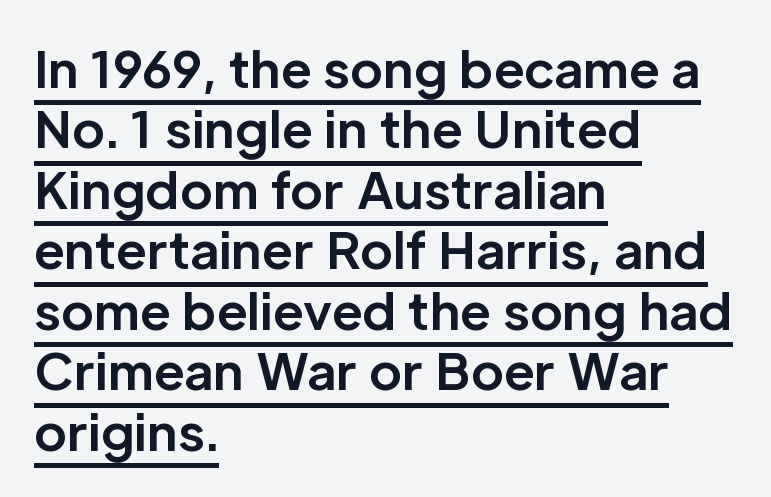
The image shows 50 px bold sans-serif type, upright; set left-aligned, line spacing 1.21x, normal letter spacing, underlined; low stroke contrast and a medium x-height.
